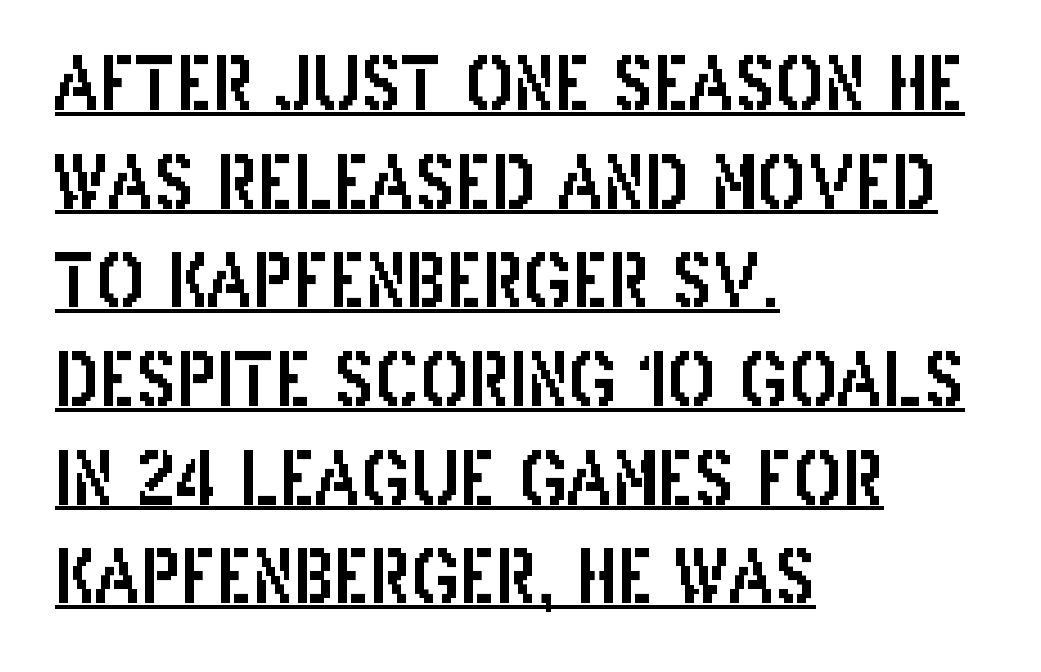
Q: Is the text italic (slanted)? A: No, it is upright.
Q: Is the typeface a serif or a sans-serif typeface? A: Sans-serif.
Q: Is the text underlined? A: Yes.
Q: How is the paragraph aligned? A: Left-aligned.
Q: Is the spacing between letters normal or unusually wide? A: Normal.
Q: Is the spacing between lines tight, normal or loose? A: Normal.
Q: Width (condensed, normal, or wide)? A: Condensed.
Q: Stroke contrast? A: Low.
Q: x-height? A: Large.
Q: Monospaced? A: No.
